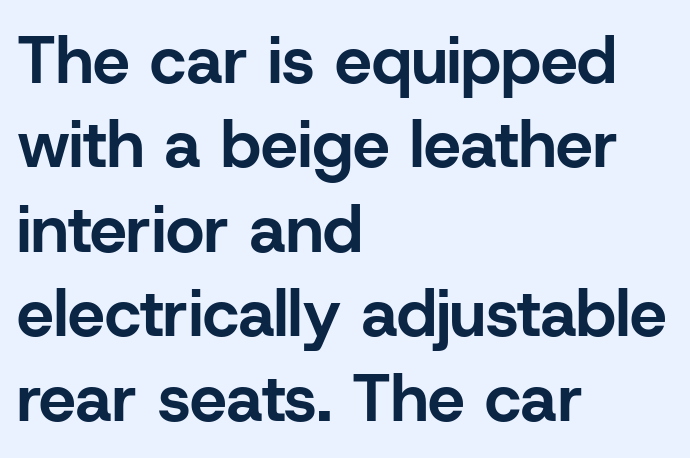
Typographically, this falls in the sans-serif category. The letters stand straight up with perfectly vertical stems. Only glyphs here, with clear space below each row. Each word holds together tightly as a unit, with standard inter-letter gaps.
